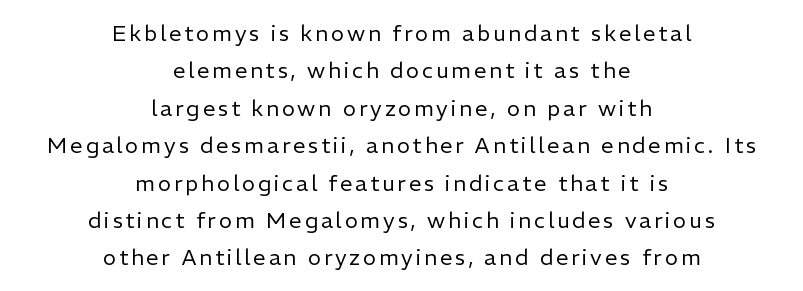
{"italic": "no", "bold": "no", "underline": "no", "align": "center", "line_spacing": "normal", "line_spacing_ratio": 1.7, "glyph_px": 22}
